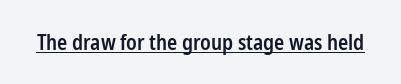
Q: Is the text bold? A: Semi-bold.
Q: Is the text italic (slanted)? A: No, it is upright.
Q: Is the text underlined? A: Yes.
Q: Is the spacing between letters normal or unusually wide? A: Normal.
